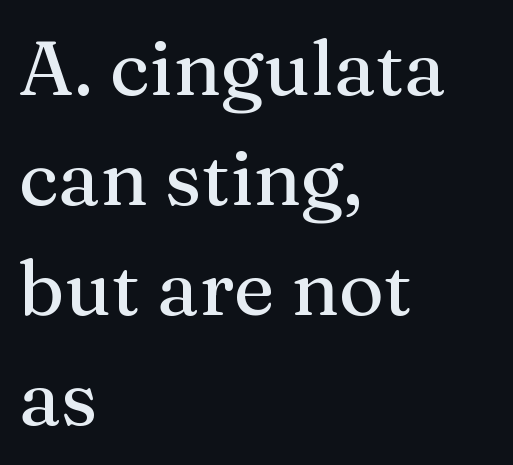
{"serif": "yes", "italic": "no", "width": "normal", "stroke_contrast": "medium", "x_height": "medium", "monospaced": "no", "underline": "no", "align": "left", "line_spacing": "normal", "line_spacing_ratio": 1.43, "letter_spacing": "normal", "letter_spacing_em": 0.0, "glyph_px": 77}
